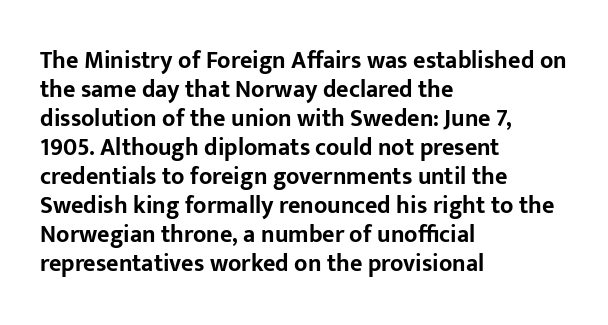
Q: Is the text bold? A: Yes.
Q: Is the text italic (slanted)? A: No, it is upright.
Q: Is the text underlined? A: No.
Q: How is the paragraph aligned? A: Left-aligned.
Q: Is the spacing between letters normal or unusually wide? A: Normal.
